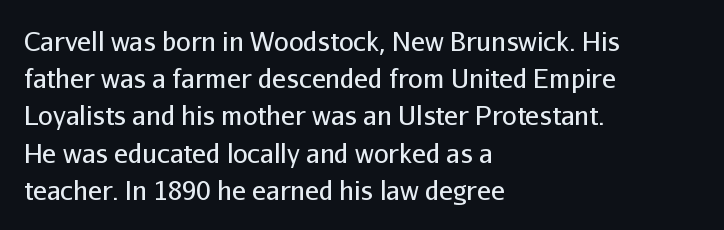
The image shows 26 px text type, upright; set left-aligned, normal line spacing (1.43x), normal letter spacing, not underlined.
